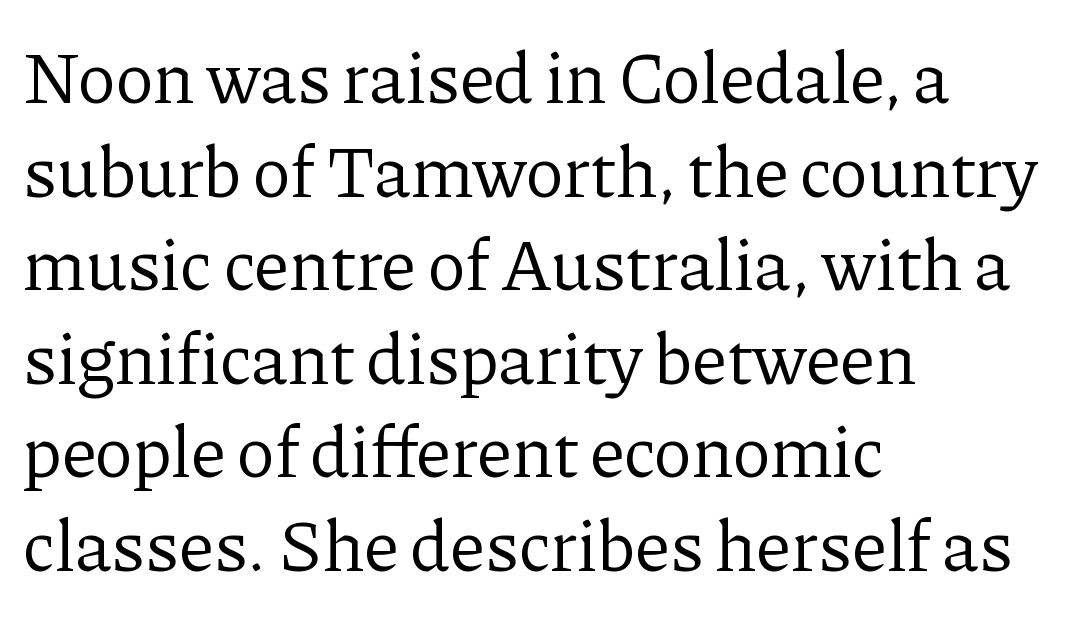
Q: Is the text bold? A: No.
Q: Is the text italic (slanted)? A: No, it is upright.
Q: Is the typeface a serif or a sans-serif typeface? A: Serif.
Q: Is the text underlined? A: No.
Q: How is the paragraph aligned? A: Left-aligned.
Q: Is the spacing between letters normal or unusually wide? A: Normal.
Q: Is the spacing between lines tight, normal or loose? A: Normal.
Q: Width (condensed, normal, or wide)? A: Normal.
Q: Stroke contrast? A: Low.
Q: x-height? A: Medium.
Q: Monospaced? A: No.
